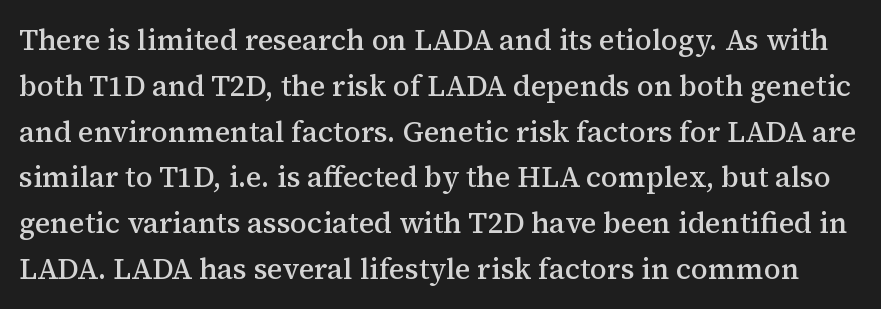
{"serif": "yes", "italic": "no", "bold": "semi", "weight": "semibold", "width": "normal", "stroke_contrast": "medium", "x_height": "medium", "monospaced": "no", "underline": "no", "line_spacing": "normal", "line_spacing_ratio": 1.58, "letter_spacing": "normal", "letter_spacing_em": 0.0, "glyph_px": 29}
